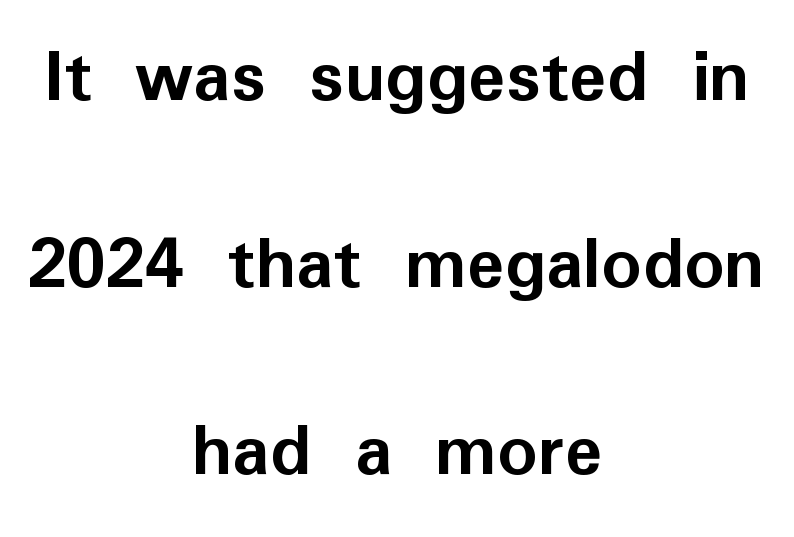
The image shows 78 px semibold sans-serif type, upright; set centered, loose line spacing (2.4x), normal letter spacing, not underlined; low stroke contrast and a medium x-height.
